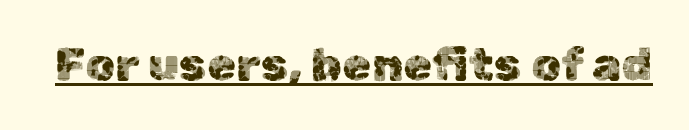
In terms of letterform style, serifs are entirely absent. The passage shown is typed in a proportional face where columns would drift. The passage shown has conventional tracking throughout. The type sits square on the baseline with zero lean. Every word sits above its own underline.
